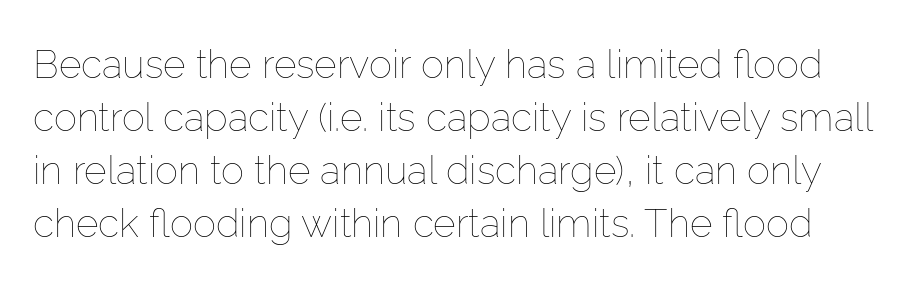
Compared with a typical body face, this is equally light or lighter still. The lines sit at an ordinary, default distance from one another. Every stem runs plumb, perpendicular to the baseline. Nobody drew a line under any word here. Does extra space separate the letters? No, they use regular spacing. Each letter keeps its own natural width here, so spacing adapts to shape.
